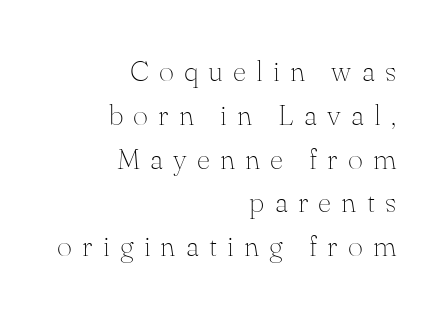
Q: Is the text bold? A: No.
Q: Is the text italic (slanted)? A: No, it is upright.
Q: Is the typeface a serif or a sans-serif typeface? A: Serif.
Q: Is the text underlined? A: No.
Q: How is the paragraph aligned? A: Right-aligned.
Q: Is the spacing between letters normal or unusually wide? A: Unusually wide.
Q: Is the spacing between lines tight, normal or loose? A: Normal.
Q: Width (condensed, normal, or wide)? A: Normal.
Q: Stroke contrast? A: Medium.
Q: x-height? A: Small.
Q: Monospaced? A: No.
